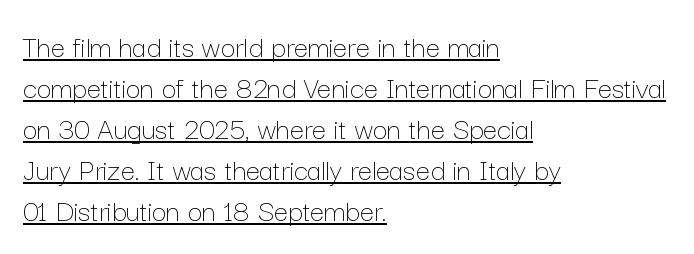
The image shows 32 px thin type, upright; set left-aligned, normal line spacing (1.28x), normal letter spacing, underlined; low stroke contrast and a medium x-height.
